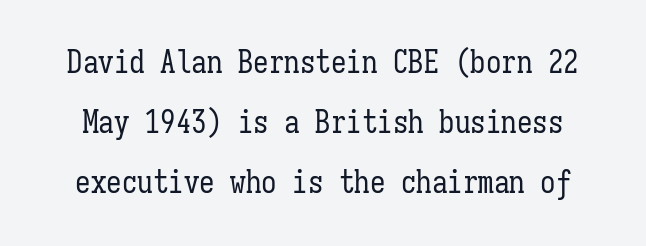
{"italic": "no", "bold": "no", "weight": "regular", "width": "condensed", "stroke_contrast": "low", "x_height": "medium", "monospaced": "yes", "underline": "no", "line_spacing": "loose", "line_spacing_ratio": 1.94, "letter_spacing": "normal", "letter_spacing_em": 0.0, "glyph_px": 31}
